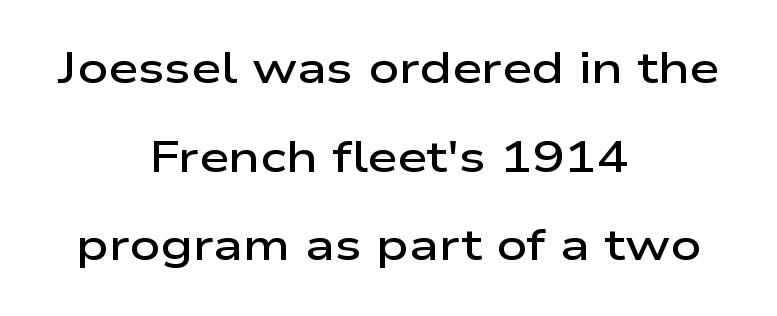
The image shows 43 px semibold, wide sans-serif type, upright; set centered, loose line spacing (2.06x), normal letter spacing, not underlined; low stroke contrast and a medium x-height.
